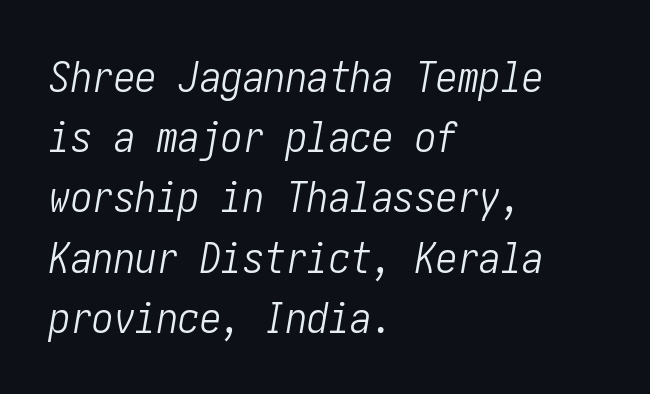
Observe the ordinary spacing: letters are neighbours, not strangers. The space between consecutive lines is moderate. The area under the type is left untouched. Stroke thickness stays within the range of a standard reading face or lighter. A typesetter would mark this as italic.
